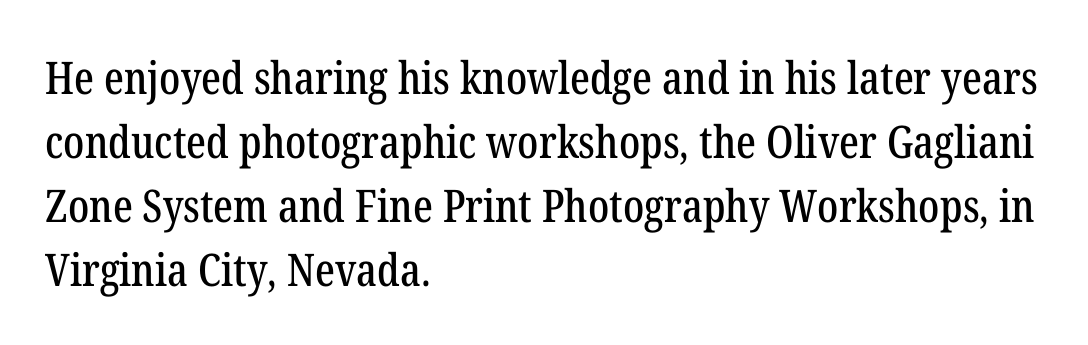
Check where the strokes stop: tiny serifs finish them off. Clear beneath every line of the passage. Do the characters align in a grid? No, the font is proportional. Tracking value appears to be zero — textbook default spacing. The lines in this sample share a left origin and differ only in where they stop.
